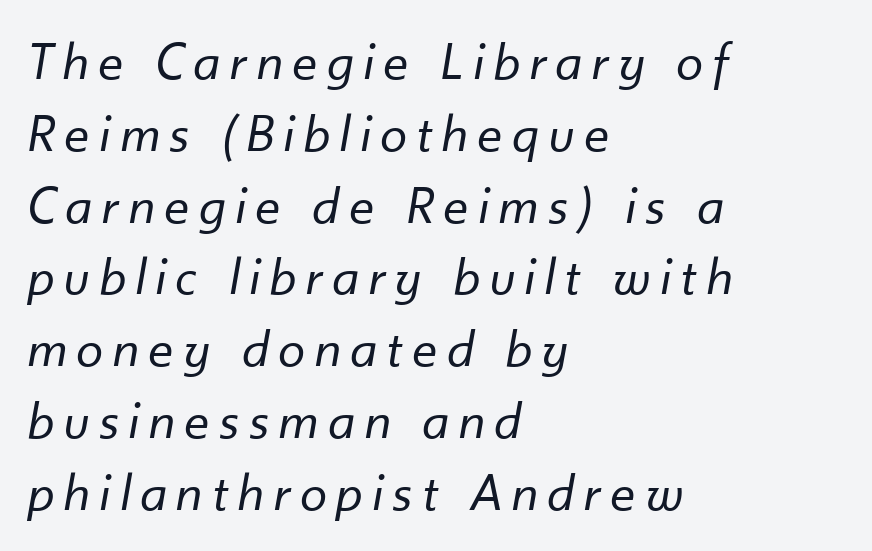
{"italic": "yes", "lean": "right", "slant_degrees": 10, "bold": "no", "weight": "regular", "width": "normal", "stroke_contrast": "low", "x_height": "small", "monospaced": "no", "underline": "no", "align": "left", "line_spacing": "normal", "line_spacing_ratio": 1.33, "letter_spacing": "wide", "letter_spacing_em": 0.2, "glyph_px": 54}
